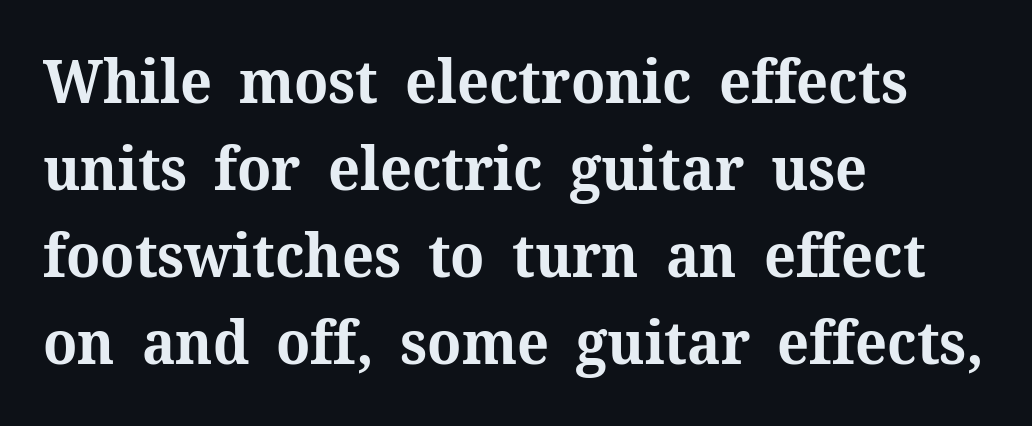
Italic? Not at all — the glyphs are vertical. How are the letters spaced? Ordinarily, with no added tracking. The block of text has a typical density, with ordinary space between rows. Does the copy run flush right? No — it runs flush left. Words float on clear page, feet unadorned. These lines are rendered in a variable-pitch font.
